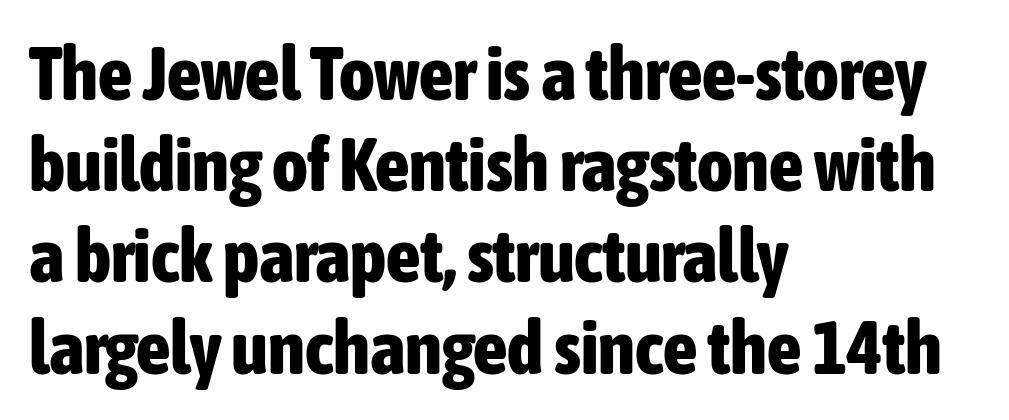
The ragged edge is on the right, which tells us the setting is flush left. The typeface chosen for these lines omits serifs. Observe the ordinary spacing: letters are neighbours, not strangers. Designer's note — italics off, roman on.
